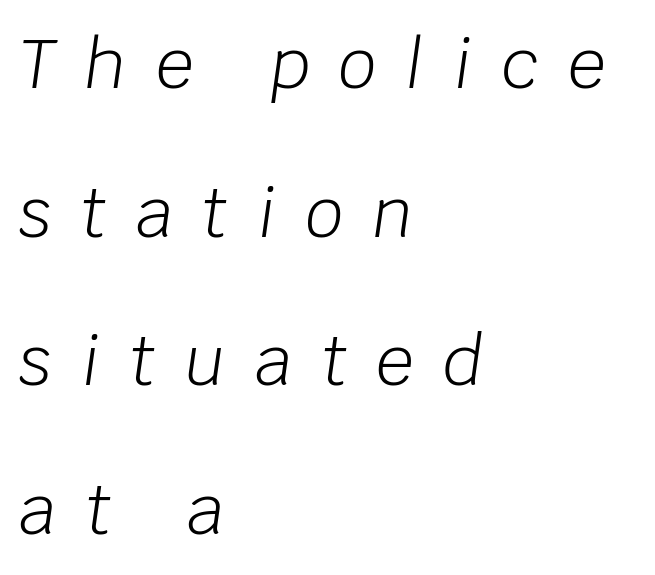
Q: Is the text bold? A: No.
Q: Is the text italic (slanted)? A: Yes, it leans right by about 8 degrees.
Q: Is the text underlined? A: No.
Q: How is the paragraph aligned? A: Left-aligned.
Q: Is the spacing between letters normal or unusually wide? A: Unusually wide.
Q: Is the spacing between lines tight, normal or loose? A: Loose.
Q: Width (condensed, normal, or wide)? A: Normal.
Q: Stroke contrast? A: Low.
Q: x-height? A: Large.
Q: Monospaced? A: No.
